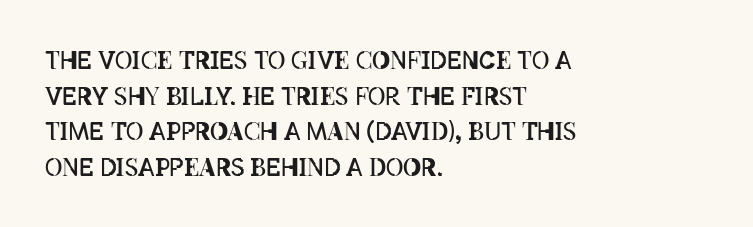
Q: Is the text bold? A: No.
Q: Is the text italic (slanted)? A: No, it is upright.
Q: Is the text underlined? A: No.
Q: How is the paragraph aligned? A: Left-aligned.
Q: Is the spacing between letters normal or unusually wide? A: Normal.
Q: Is the spacing between lines tight, normal or loose? A: Normal.
